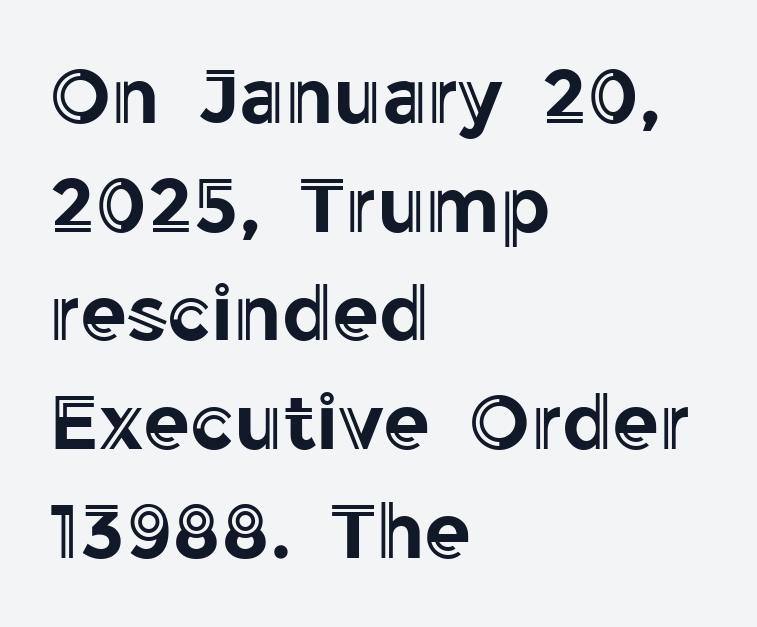
{"italic": "no", "width": "normal", "x_height": "medium", "monospaced": "no", "underline": "no", "align": "left", "line_spacing": "normal", "line_spacing_ratio": 1.43, "letter_spacing": "normal", "letter_spacing_em": 0.0, "glyph_px": 76}
